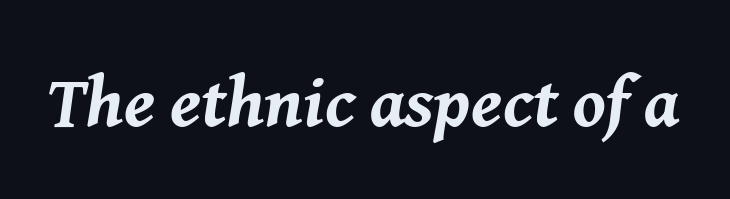
The image shows 72 px bold type, italic (leaning right); set normal letter spacing, not underlined; medium stroke contrast and a medium x-height.
